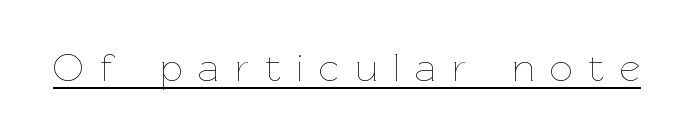
The image shows 40 px thin type, upright; set unusually wide letter spacing (+0.4 em), underlined; low stroke contrast and a medium x-height.
